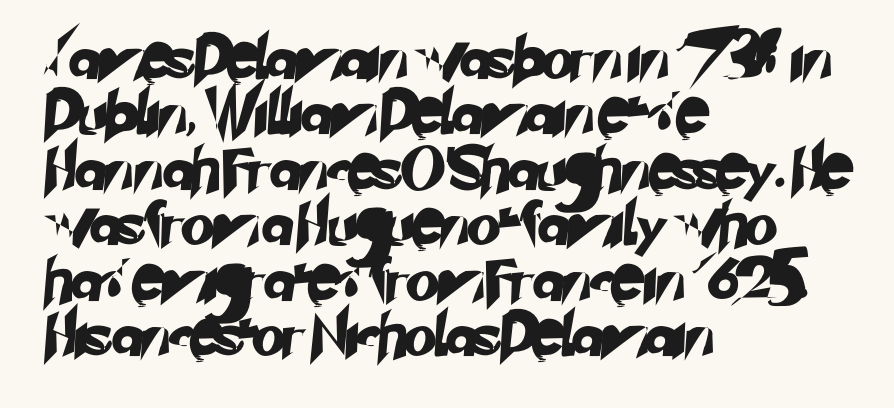
{"serif": "no", "width": "normal", "stroke_contrast": "low", "x_height": "small", "monospaced": "no", "underline": "no", "align": "left", "line_spacing": "normal", "line_spacing_ratio": 1.29, "letter_spacing": "normal", "letter_spacing_em": 0.0, "glyph_px": 43}
